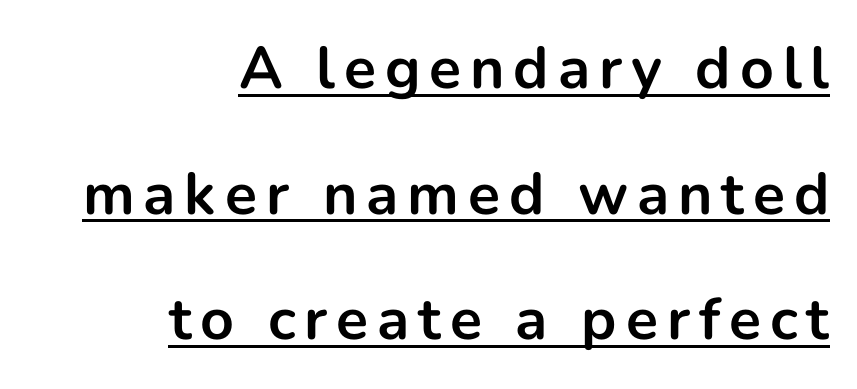
{"serif": "no", "italic": "no", "bold": "yes", "weight": "bold", "width": "normal", "stroke_contrast": "low", "x_height": "medium", "monospaced": "no", "underline": "yes", "align": "right", "line_spacing": "loose", "line_spacing_ratio": 2.13, "glyph_px": 59}
